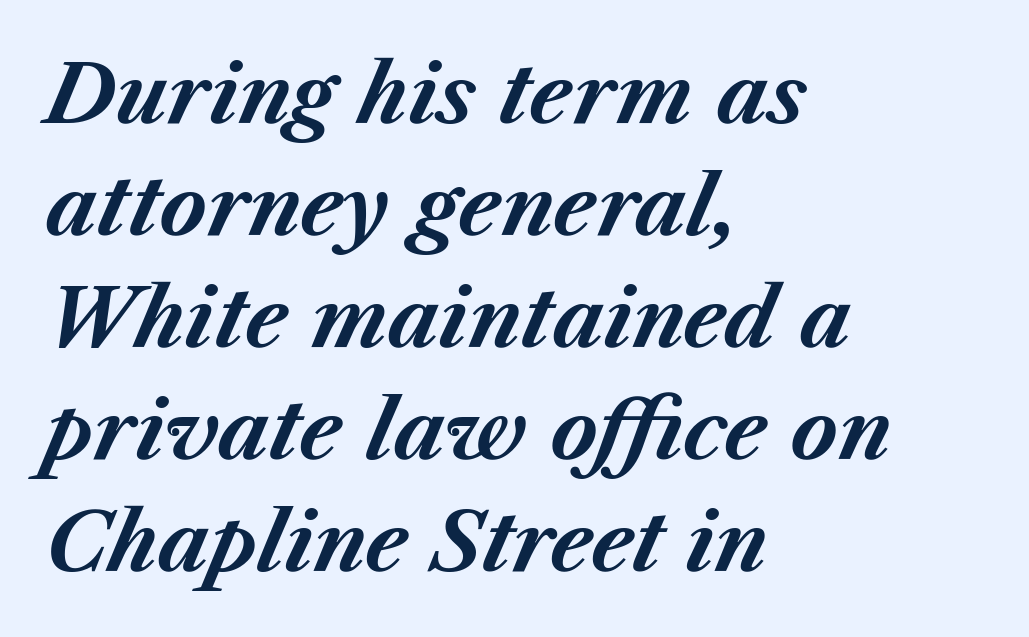
{"italic": "yes", "lean": "right", "slant_degrees": 23, "bold": "yes", "weight": "bold", "width": "normal", "stroke_contrast": "medium", "x_height": "medium", "monospaced": "no", "underline": "no", "align": "left", "line_spacing": "normal", "line_spacing_ratio": 1.4, "letter_spacing": "normal", "letter_spacing_em": 0.0, "glyph_px": 80}
